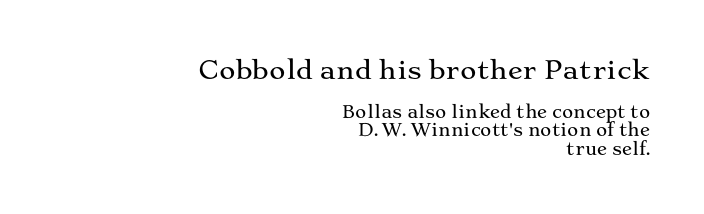
Caption: upper text group enlarged, lower text group reduced. Characters follow at the spacing the type designer built in. Designer's note — italics off, roman on. The area under the type is left untouched. Right-aligned paragraph, ragged on the left. The designer dialed line spacing down below the default.
